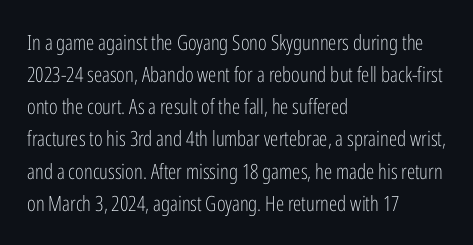
Is the block centered? No — it sits flush against the left margin. Honestly, the row spacing looks completely unremarkable. Check under the words: just untouched page. Ascenders rise straight up at ninety degrees. Nobody touched the tracking dial on this one.
